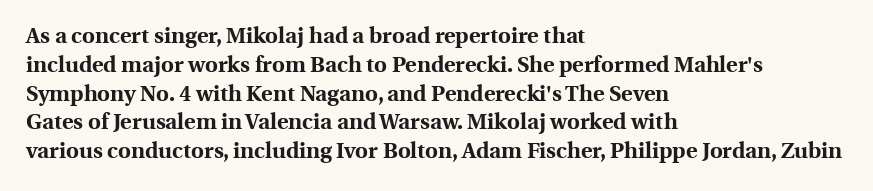
The image shows 22 px bold type, upright; set left-aligned, normal line spacing (1.31x), normal letter spacing, not underlined.
